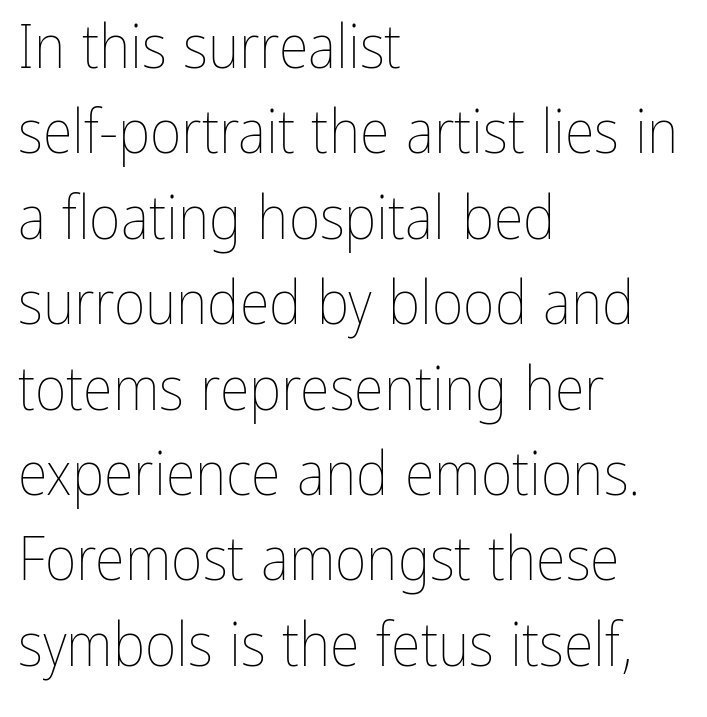
{"italic": "no", "bold": "no", "weight": "thin", "width": "condensed", "stroke_contrast": "low", "x_height": "medium", "monospaced": "no", "underline": "no", "align": "left", "line_spacing": "normal", "line_spacing_ratio": 1.4, "letter_spacing": "normal", "letter_spacing_em": 0.0, "glyph_px": 61}
